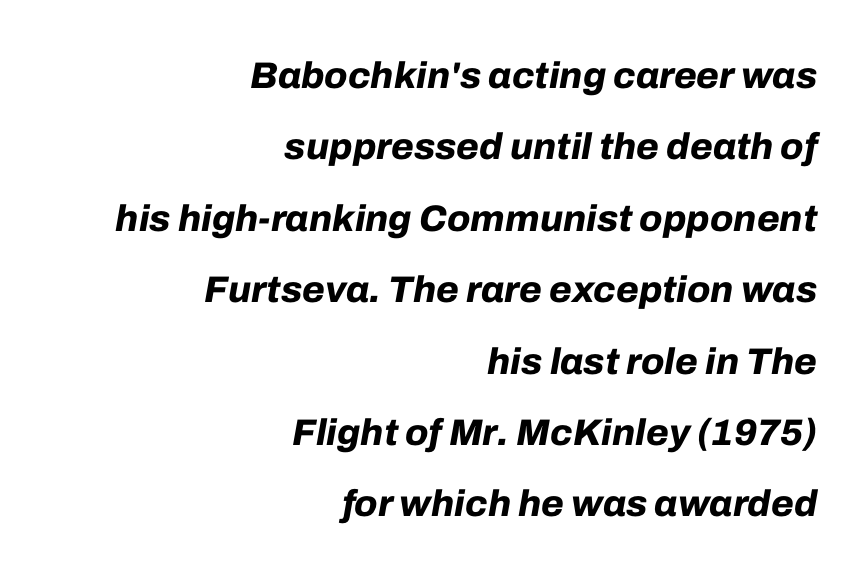
{"italic": "yes", "lean": "right", "slant_degrees": 10, "bold": "yes", "weight": "bold", "width": "normal", "stroke_contrast": "low", "x_height": "medium", "monospaced": "no", "underline": "no", "align": "right", "line_spacing": "loose", "line_spacing_ratio": 1.93, "letter_spacing": "normal", "letter_spacing_em": 0.0, "glyph_px": 37}
